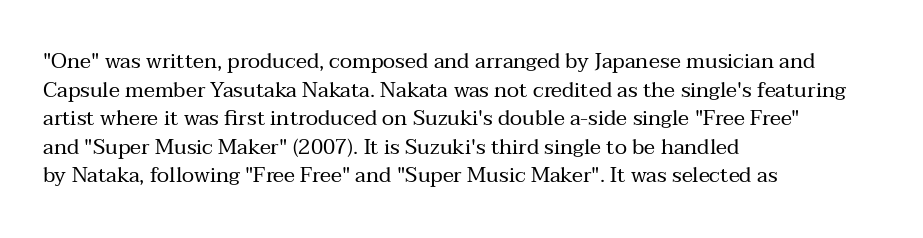
Line beginnings align vertically; line endings do not. Whoever set this chose a conventional vertical rhythm. Stroke mass is kept to a normal reading level or below. Nobody touched the tracking dial on this one.
